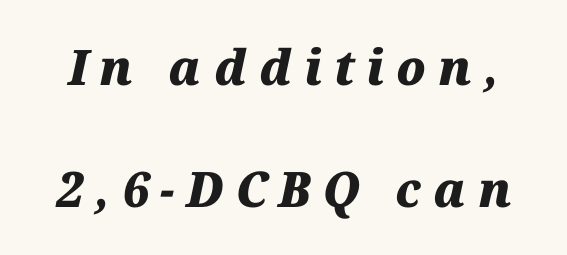
The sample has been set heavy, in full bold. Would a proofreader flag this as italicized? Yes. The passage shown is typed in a proportional face where columns would drift. The glyphs are unaccompanied by any horizontal stroke below them. You could only call the tracking loose — the letters float apart. Loosely led — the rows are spread out.
